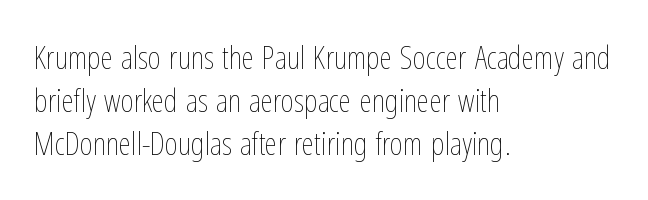
Glance below the letters and you will spot only blank space. The typography opts for an upright posture over an oblique one. Compared with typical paragraphs, the rows here are spaced about the same. Each letter keeps its own natural width here, so spacing adapts to shape. Summary of weight: not heavy and not bold.
